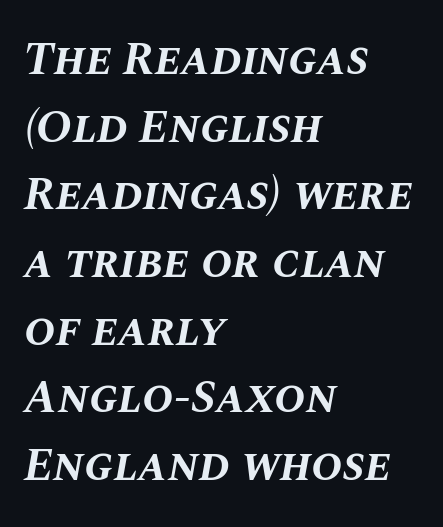
Q: Is the text bold? A: Yes.
Q: Is the text italic (slanted)? A: Yes, it leans right by about 10 degrees.
Q: Is the text underlined? A: No.
Q: How is the paragraph aligned? A: Left-aligned.
Q: Is the spacing between letters normal or unusually wide? A: Normal.
Q: Is the spacing between lines tight, normal or loose? A: Normal.
Q: Width (condensed, normal, or wide)? A: Normal.
Q: Stroke contrast? A: Medium.
Q: x-height? A: Large.
Q: Monospaced? A: No.
